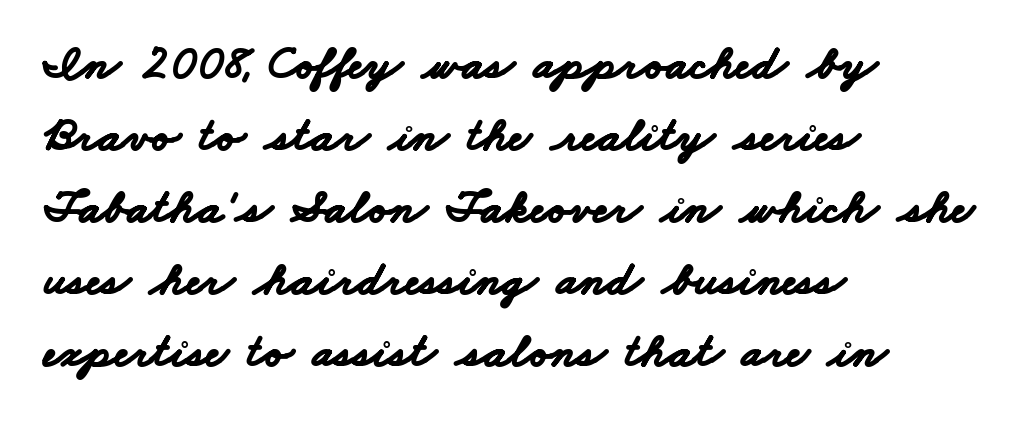
Line spacing here is normal. The compositor pushed each line to the left boundary. Students, note that the glyphs here touch the page at normal intervals. The sample has been set heavy, in full bold. A typesetter would call this proportional, since set widths differ per character.
